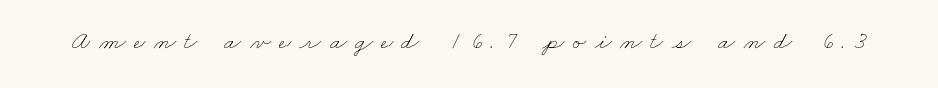
The image shows 25 px text type; set unusually wide letter spacing (+0.34 em), not underlined.
